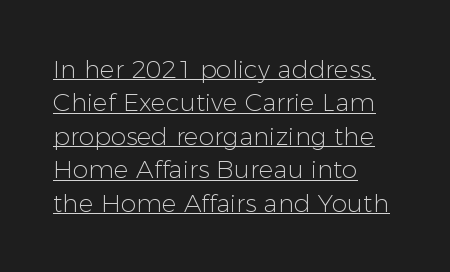
Casual observation: everything's shoved over to the left. Between one letter and the next there's only the usual sliver of space. Underlining? Definitely there. This is the regular roman posture of the typeface.
